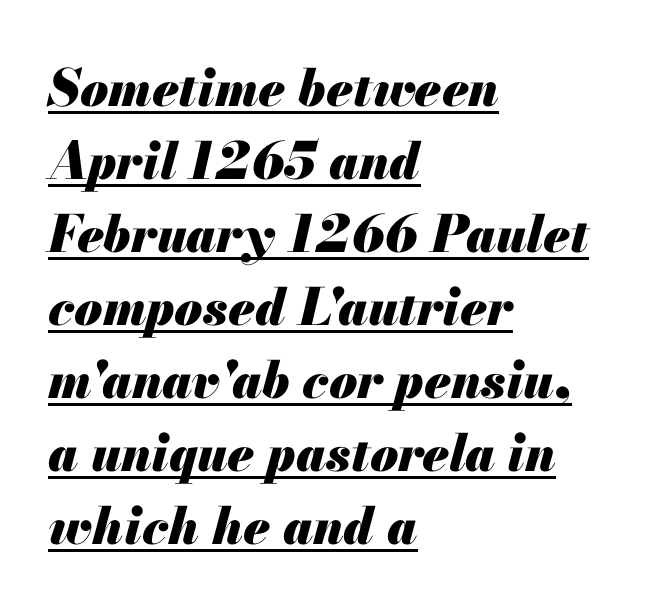
{"italic": "yes", "lean": "right", "slant_degrees": 13, "bold": "yes", "weight": "heavy", "width": "normal", "stroke_contrast": "medium", "x_height": "small", "monospaced": "no", "underline": "yes", "align": "left", "line_spacing": "normal", "line_spacing_ratio": 1.43, "letter_spacing": "normal", "letter_spacing_em": 0.0, "glyph_px": 51}
